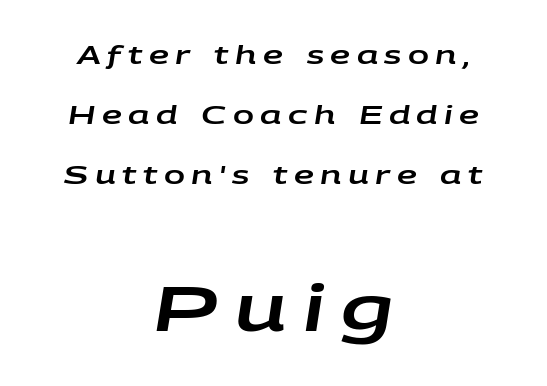
The image shows 63 px wide type, italic (leaning right); set centered, loose line spacing (2.41x), unusually wide letter spacing (+0.26 em), not underlined; the second (bottom) block is 2.52x larger; low stroke contrast and a large x-height.
